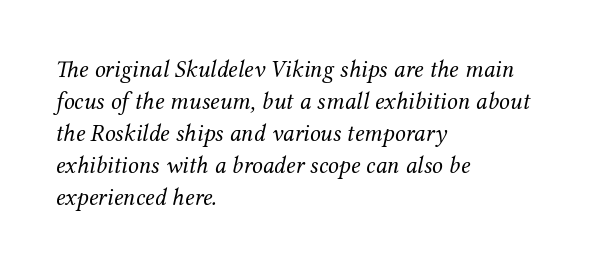
The rag falls on the right side of this text block. Just letters on the line, the space beneath them empty. Quick note: interline space is typical. Tracking here is standard; glyphs follow each other at the usual distance.
